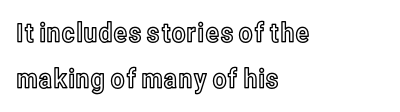
A student would call this left alignment; a typographer would say flush left, rag right. No extra tracking has been applied to these lines. Honestly, there is no underline to notice here at all. Tall strokes in this sample are plumb rather than angled.
